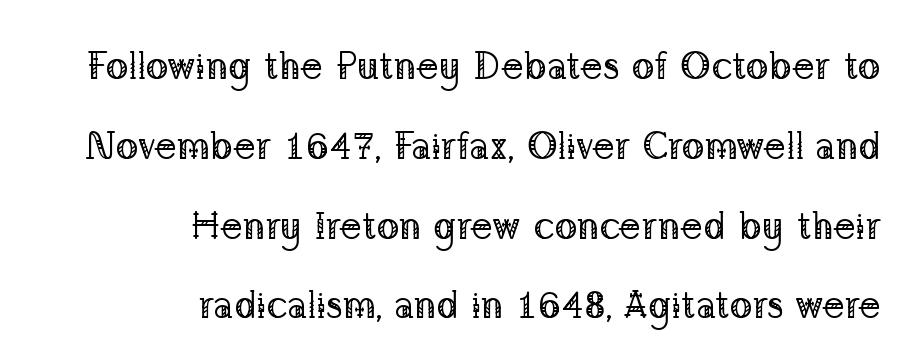
These lines are rendered in a variable-pitch font. Little horizontal feet cap the strokes, marking this as serif type. Has an underline been added? It has not. The lettering stays uniformly vertical, giving the passage a roman look. Stem width sits at or under what a default text font uses. Nobody touched the tracking dial on this one.
